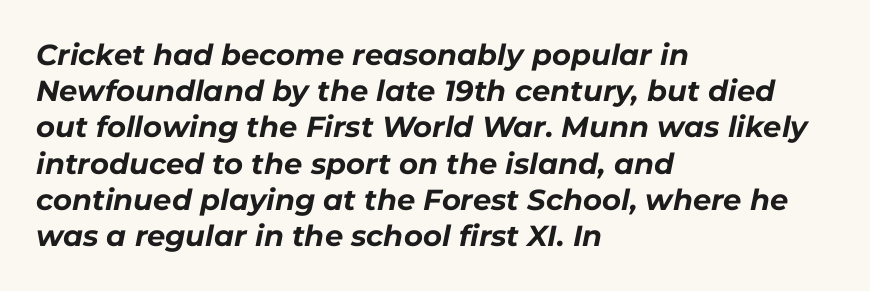
Q: Is the text bold? A: Yes.
Q: Is the text italic (slanted)? A: Yes, it leans right by about 11 degrees.
Q: Is the text underlined? A: No.
Q: How is the paragraph aligned? A: Left-aligned.
Q: Is the spacing between letters normal or unusually wide? A: Normal.
Q: Is the spacing between lines tight, normal or loose? A: Normal.
Q: Width (condensed, normal, or wide)? A: Normal.
Q: Stroke contrast? A: Low.
Q: x-height? A: Medium.
Q: Monospaced? A: No.
